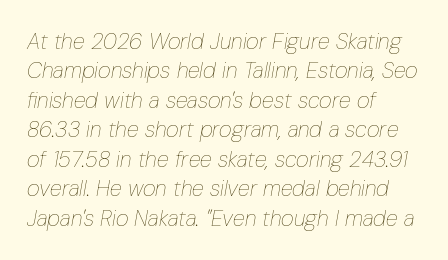
All the whitespace from short lines collects on the right. This reads as an unemphasized weight, regular at the heaviest. Tracking value appears to be zero — textbook default spacing. Students, observe: this is what conventionally led text looks like. A clean baseline with only descenders dipping below it. Posture: slanted.
